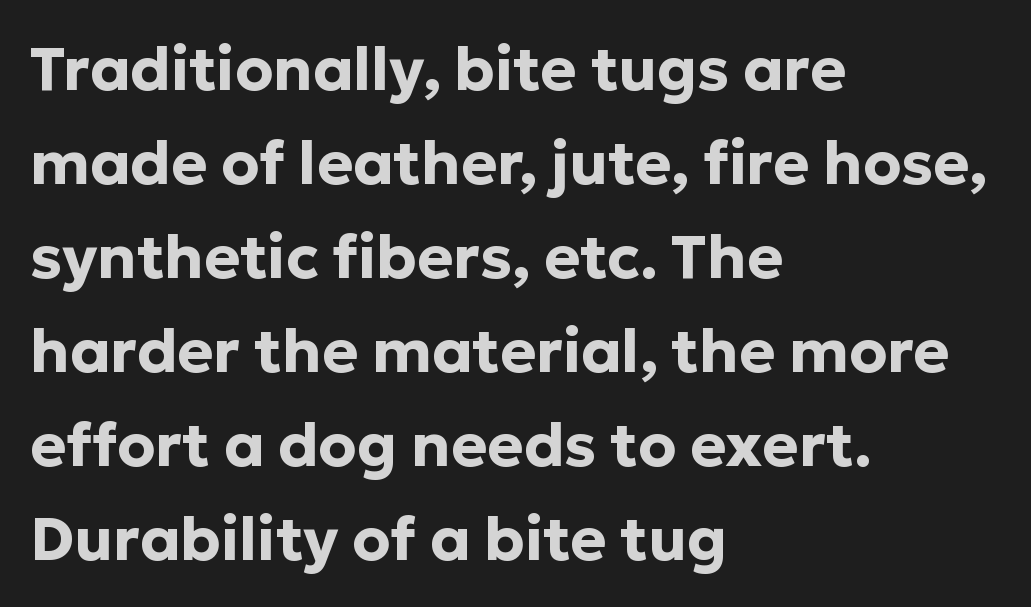
The image shows 61 px bold sans-serif type, upright; set left-aligned, normal line spacing (1.54x), normal letter spacing, not underlined; low stroke contrast and a medium x-height.
